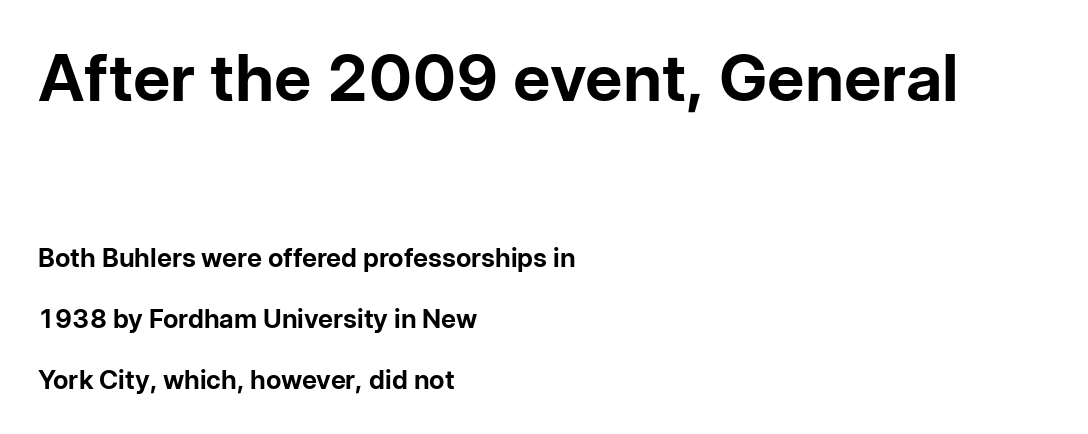
Line beginnings align vertically; line endings do not. Compared with typical body copy, the letter spacing here is the same. Observe the absence of serifs on each vertical stroke in this sample. Compare the two chunks: the upper has the greater cap height.
